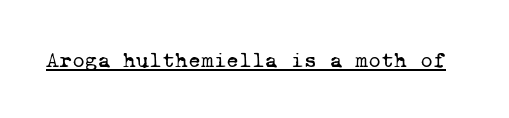
The image shows 22 px text type; set normal letter spacing, underlined.
